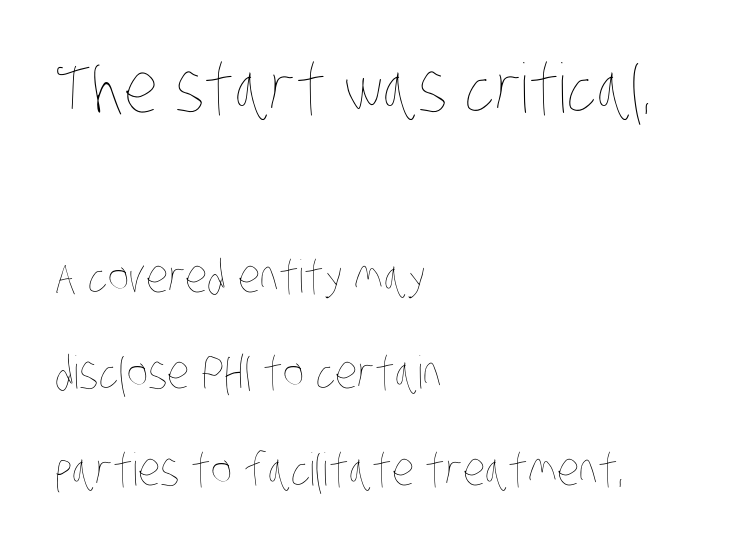
{"bold": "no", "weight": "thin", "width": "condensed", "stroke_contrast": "low", "x_height": "large", "monospaced": "no", "underline": "no", "align": "left", "line_spacing": "loose", "line_spacing_ratio": 2.14, "letter_spacing": "normal", "letter_spacing_em": 0.0, "larger_block": "first", "size_ratio": 1.51, "glyph_px": 68}
